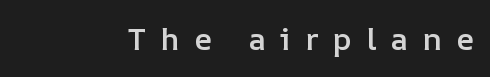
Q: Is the text bold? A: Semi-bold.
Q: Is the text italic (slanted)? A: No, it is upright.
Q: Is the text underlined? A: No.
Q: Is the spacing between letters normal or unusually wide? A: Unusually wide.
Q: Width (condensed, normal, or wide)? A: Normal.
Q: Stroke contrast? A: Low.
Q: x-height? A: Medium.
Q: Monospaced? A: No.
